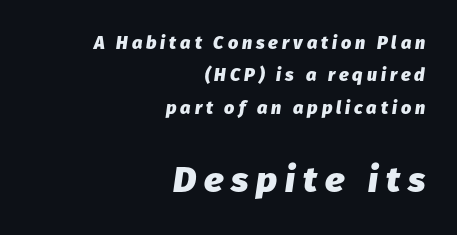
You could not count columns in this text — the font is proportionally spaced. You can tell it's italic because the verticals aren't actually vertical. These lines are set flush right with a ragged left edge. Type without underlining. Block two is the big one; block one sits smaller above it.
